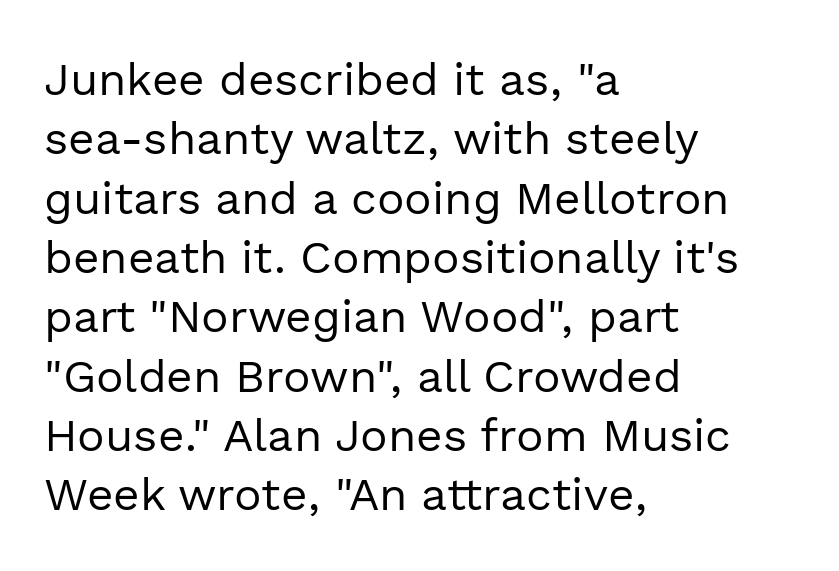
{"serif": "no", "italic": "no", "bold": "no", "weight": "regular", "width": "normal", "x_height": "medium", "monospaced": "no", "underline": "no", "align": "left", "line_spacing": "normal", "line_spacing_ratio": 1.29, "letter_spacing": "normal", "letter_spacing_em": 0.0, "glyph_px": 46}
